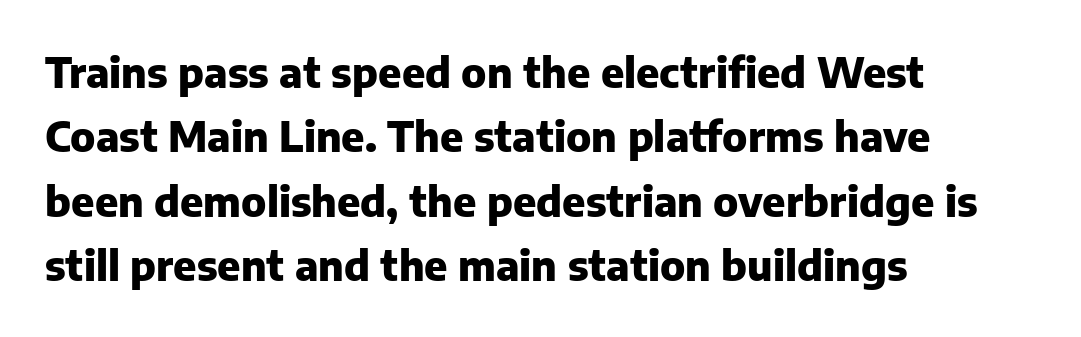
{"serif": "no", "italic": "no", "bold": "yes", "weight": "heavy", "width": "normal", "stroke_contrast": "low", "x_height": "medium", "monospaced": "no", "underline": "no", "align": "left", "line_spacing": "normal", "line_spacing_ratio": 1.57, "letter_spacing": "normal", "letter_spacing_em": 0.0, "glyph_px": 41}
